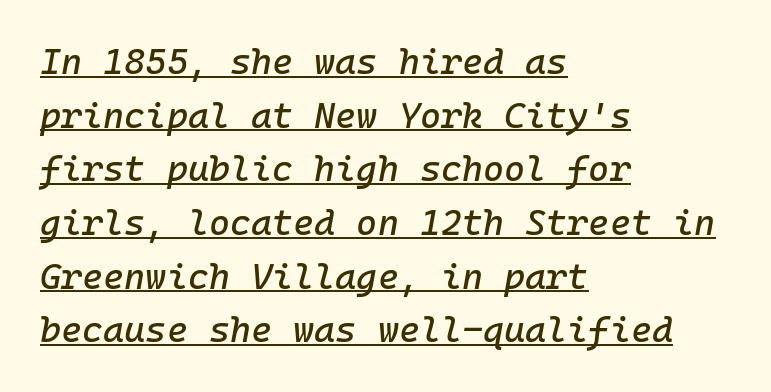
{"italic": "yes", "lean": "right", "slant_degrees": 10, "width": "normal", "stroke_contrast": "low", "x_height": "medium", "monospaced": "yes", "underline": "yes", "align": "left", "line_spacing": "normal", "line_spacing_ratio": 1.49, "letter_spacing": "normal", "letter_spacing_em": 0.0, "glyph_px": 36}
